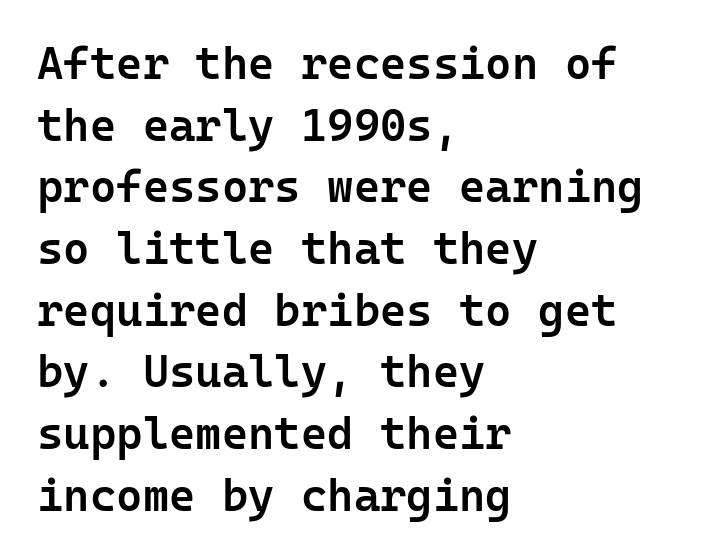
The image shows 45 px semibold sans-serif type, upright, monospaced; set left-aligned, normal line spacing (1.37x), normal letter spacing, not underlined; low stroke contrast and a medium x-height.
